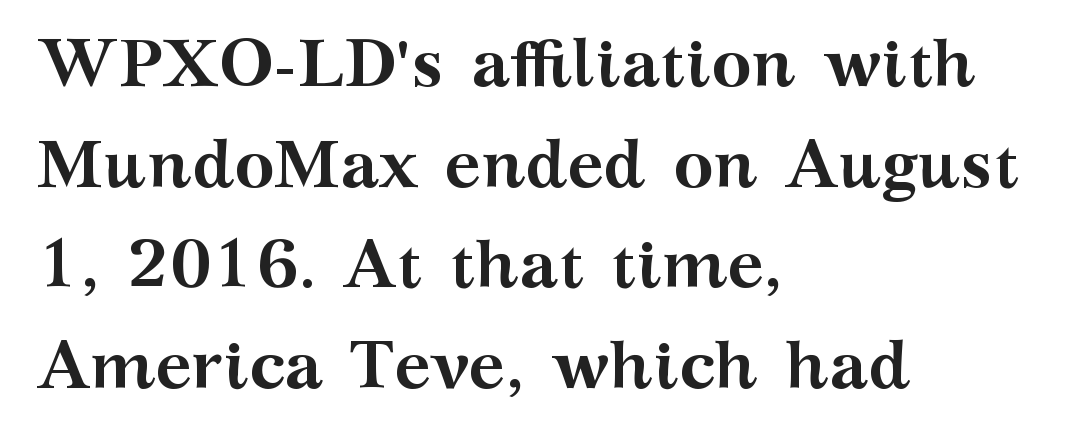
What stands out about the letter spacing? Nothing — it is the standard amount. The glyphs in this specimen are seriffed. In terms of posture, this sample is upright. Character widths vary here, with narrow letters taking less room than wide ones. Line starts are locked; line ends wander. Unmarked baselines from the first word to the last.
